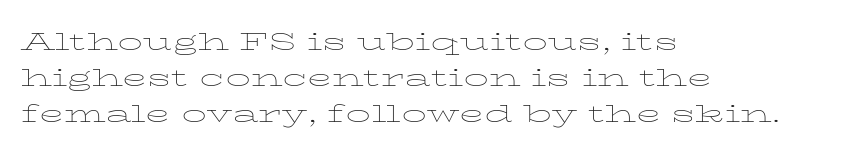
{"italic": "no", "bold": "no", "underline": "no", "align": "left", "line_spacing": "normal", "line_spacing_ratio": 1.45, "letter_spacing": "normal", "letter_spacing_em": 0.0, "glyph_px": 25}
